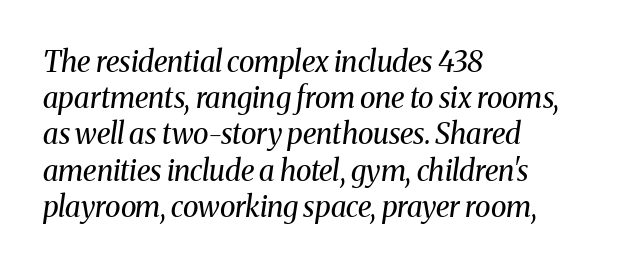
Q: Is the text bold? A: No.
Q: Is the text italic (slanted)? A: Yes, it leans right by about 8 degrees.
Q: Is the typeface a serif or a sans-serif typeface? A: Serif.
Q: Is the text underlined? A: No.
Q: How is the paragraph aligned? A: Left-aligned.
Q: Is the spacing between letters normal or unusually wide? A: Normal.
Q: Is the spacing between lines tight, normal or loose? A: Normal.
Q: Width (condensed, normal, or wide)? A: Normal.
Q: Stroke contrast? A: Medium.
Q: x-height? A: Medium.
Q: Monospaced? A: No.
